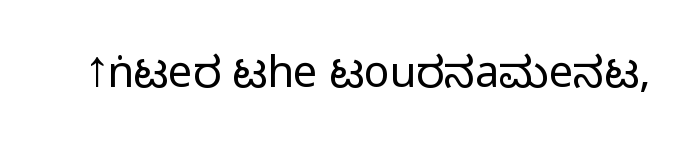
The image shows 43 px regular-weight, condensed sans-serif type, upright; set normal letter spacing, not underlined; low stroke contrast and a large x-height.
